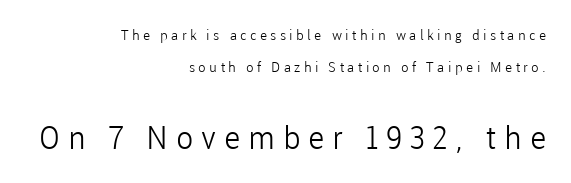
The image shows 32 px light sans-serif type, upright; set right-aligned, loose line spacing (2.3x), unusually wide letter spacing (+0.24 em), not underlined; the second (bottom) block is 2.29x larger; low stroke contrast and a medium x-height.
